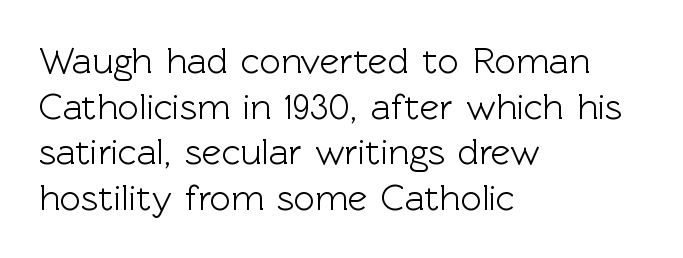
This sample is left-justified, so line endings fall wherever the words run out. It's the straight-up-and-down kind of type. The horizontal fit of the characters is conventional and even. Nobody drew a line under any word here.
